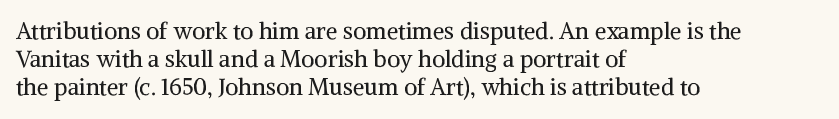
Every stem runs plumb, perpendicular to the baseline. Layout note: lines flush left. Decoration check: the copy has no underline. Short note: letters normally spaced.
